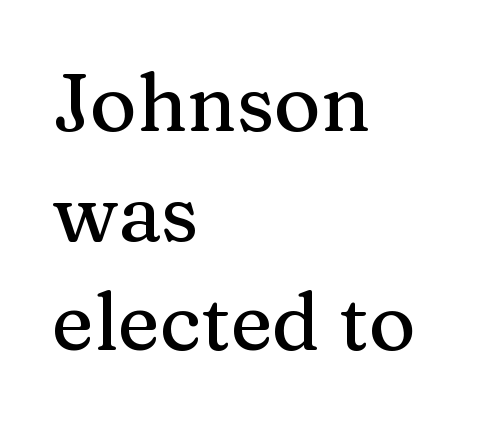
{"serif": "yes", "italic": "no", "width": "normal", "stroke_contrast": "medium", "x_height": "medium", "monospaced": "no", "underline": "no", "align": "left", "line_spacing": "normal", "line_spacing_ratio": 1.37, "letter_spacing": "normal", "letter_spacing_em": 0.0, "glyph_px": 80}
